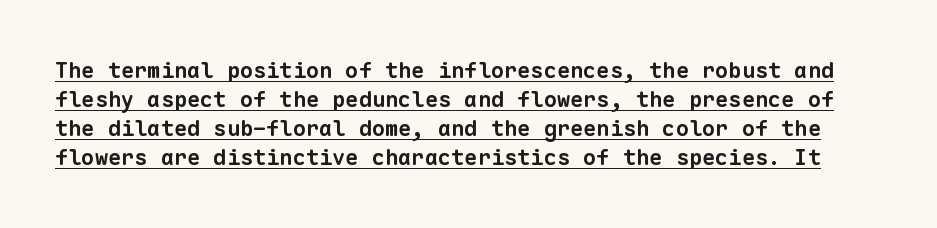
The image shows 22 px bold type; set normal line spacing (1.32x), normal letter spacing, underlined.
